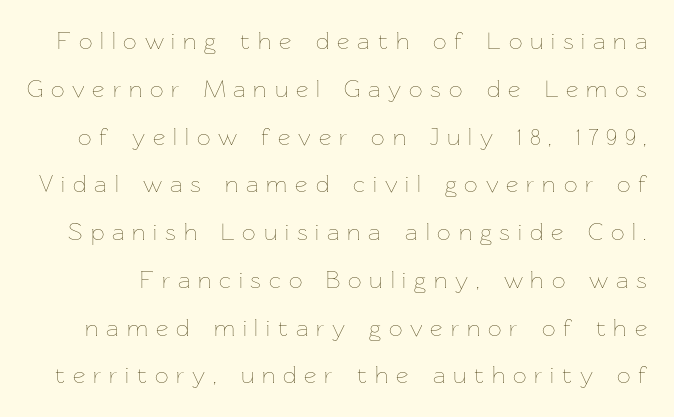
Q: Is the text bold? A: No.
Q: Is the text italic (slanted)? A: No, it is upright.
Q: Is the text underlined? A: No.
Q: Is the spacing between letters normal or unusually wide? A: Unusually wide.
Q: Is the spacing between lines tight, normal or loose? A: Loose.
